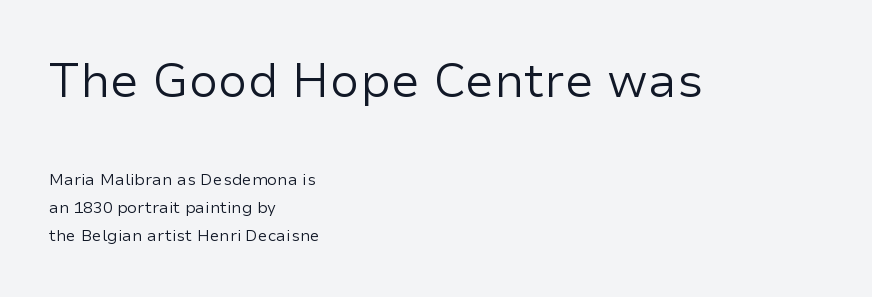
{"serif": "no", "italic": "no", "bold": "no", "weight": "regular", "width": "normal", "stroke_contrast": "low", "x_height": "medium", "monospaced": "no", "underline": "no", "align": "left", "line_spacing_ratio": 1.74, "letter_spacing": "normal", "letter_spacing_em": 0.0, "larger_block": "first", "size_ratio": 2.94, "glyph_px": 47}
